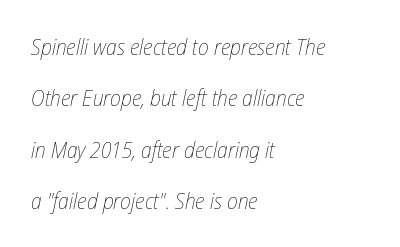
{"italic": "yes", "lean": "right", "slant_degrees": 12, "bold": "no", "underline": "no", "align": "left", "line_spacing": "loose", "line_spacing_ratio": 2.33, "letter_spacing": "normal", "letter_spacing_em": 0.0, "glyph_px": 22}
